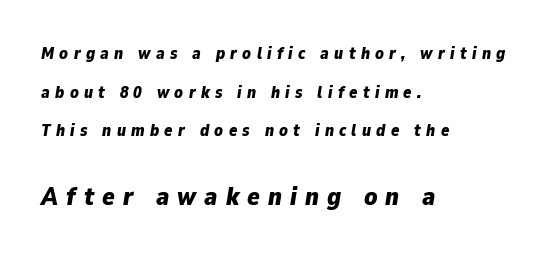
The image shows 26 px bold type, italic (leaning right); set left-aligned, loose line spacing (2.27x), unusually wide letter spacing (+0.31 em), not underlined; the second (bottom) block is 1.53x larger.
